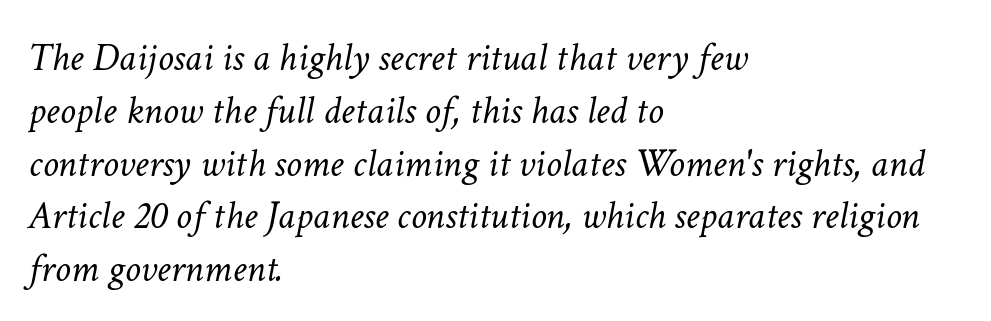
The image shows 40 px light type, italic (leaning right); set left-aligned, normal line spacing (1.32x), normal letter spacing, not underlined; low stroke contrast and a medium x-height.
